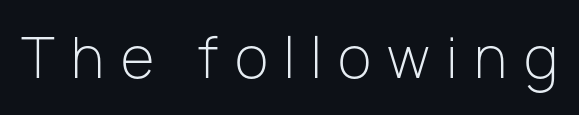
The image shows 55 px light sans-serif type, upright; set unusually wide letter spacing (+0.3 em), not underlined; low stroke contrast and a medium x-height.
